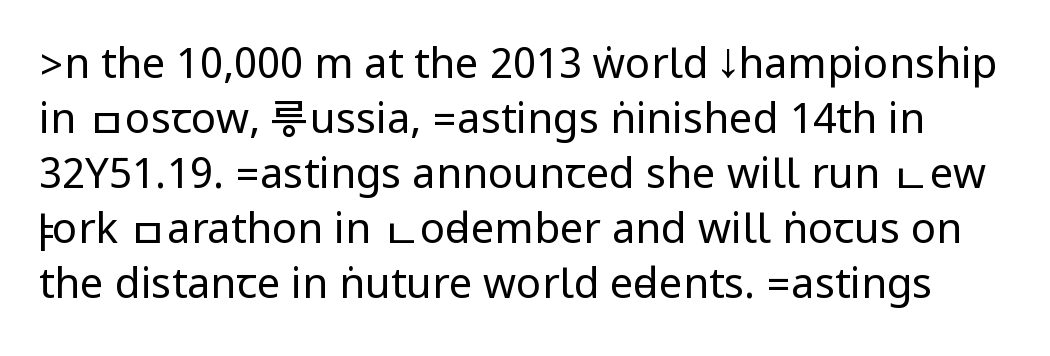
The space between consecutive lines is moderate. Each letter's strokes conclude bluntly, with no projecting serifs. The passage shown is not bold in any degree. In terms of letterspacing, this is plain default setting. Has an underline been added? It has not. A typesetter would mark this as roman, not italic.
